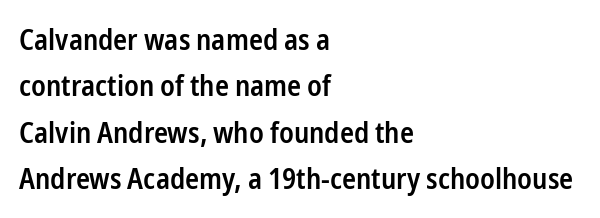
The image shows 29 px semibold, condensed sans-serif type, upright; set left-aligned, normal line spacing (1.6x), normal letter spacing, not underlined; low stroke contrast and a medium x-height.
